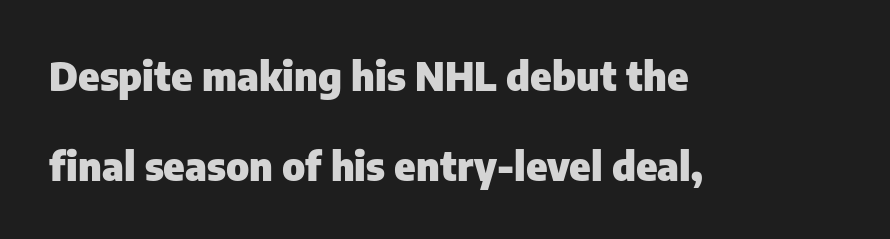
{"serif": "no", "italic": "no", "bold": "yes", "weight": "heavy", "width": "normal", "stroke_contrast": "low", "x_height": "medium", "monospaced": "no", "underline": "no", "align": "left", "line_spacing": "loose", "line_spacing_ratio": 2.25, "letter_spacing": "normal", "letter_spacing_em": 0.0, "glyph_px": 40}
